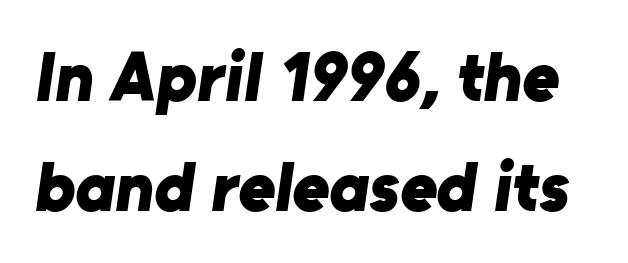
{"serif": "no", "bold": "yes", "weight": "bold", "width": "normal", "stroke_contrast": "low", "x_height": "medium", "monospaced": "no", "underline": "no", "line_spacing": "normal", "line_spacing_ratio": 1.55, "letter_spacing": "normal", "letter_spacing_em": 0.0, "glyph_px": 71}
